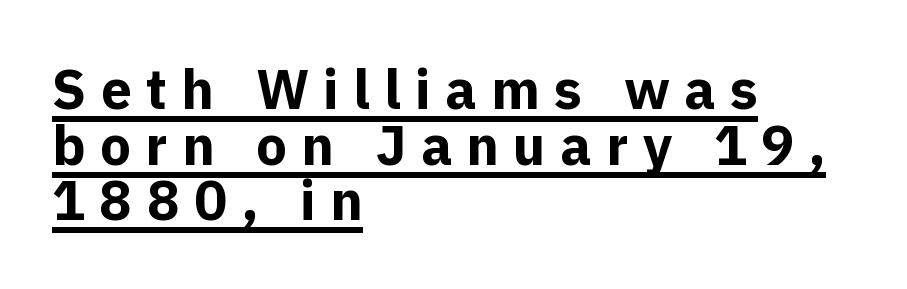
The image shows 55 px bold sans-serif type, upright; set left-aligned, tight line spacing (1.01x), unusually wide letter spacing (+0.26 em), underlined; a medium x-height.
